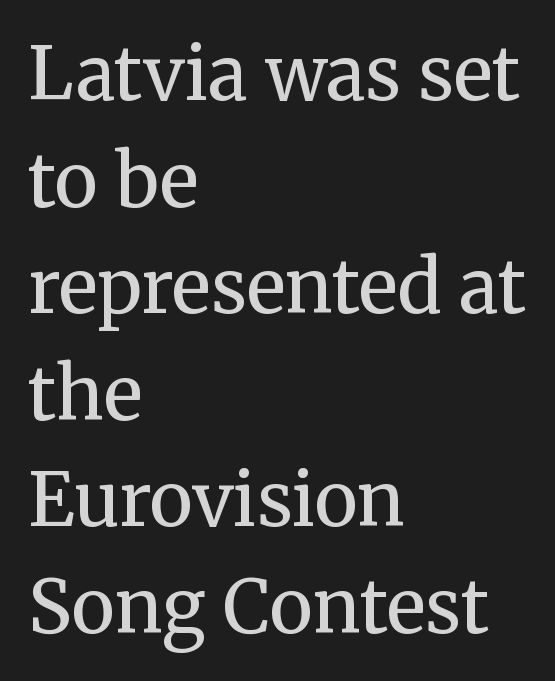
The image shows 73 px regular-weight serif type, upright; set left-aligned, normal line spacing (1.46x), normal letter spacing, not underlined; medium stroke contrast and a medium x-height.
